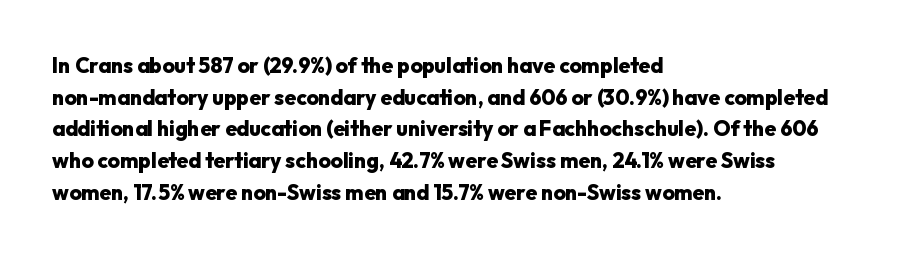
Q: Is the text bold? A: Yes.
Q: Is the text italic (slanted)? A: No, it is upright.
Q: Is the text underlined? A: No.
Q: How is the paragraph aligned? A: Left-aligned.
Q: Is the spacing between letters normal or unusually wide? A: Normal.
Q: Is the spacing between lines tight, normal or loose? A: Normal.
